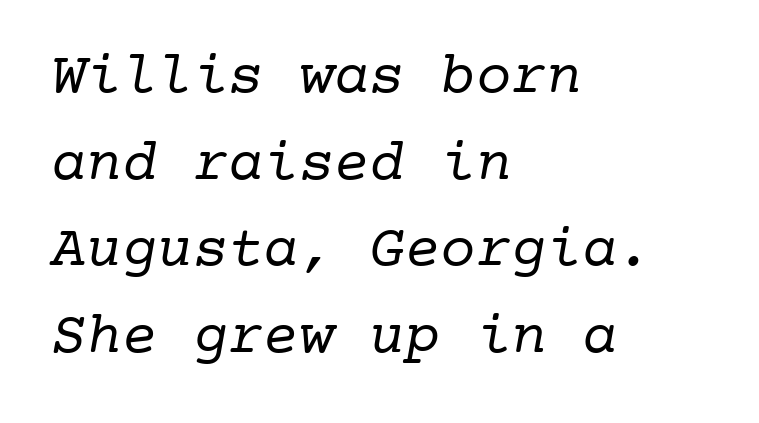
{"serif": "yes", "bold": "no", "weight": "regular", "width": "normal", "stroke_contrast": "low", "x_height": "medium", "monospaced": "yes", "underline": "no", "align": "left", "line_spacing": "normal", "line_spacing_ratio": 1.47, "letter_spacing": "normal", "letter_spacing_em": 0.0, "glyph_px": 59}
